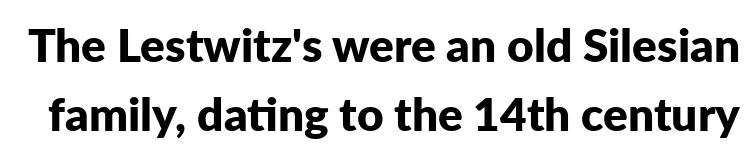
Q: Is the text bold? A: Yes.
Q: Is the text italic (slanted)? A: No, it is upright.
Q: Is the typeface a serif or a sans-serif typeface? A: Sans-serif.
Q: Is the text underlined? A: No.
Q: Is the spacing between letters normal or unusually wide? A: Normal.
Q: Is the spacing between lines tight, normal or loose? A: Normal.
Q: Width (condensed, normal, or wide)? A: Normal.
Q: Stroke contrast? A: Low.
Q: x-height? A: Medium.
Q: Monospaced? A: No.
